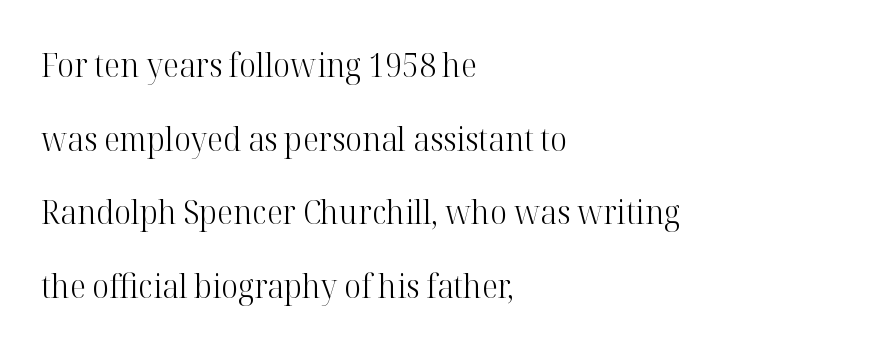
The image shows 33 px light serif type, upright; set left-aligned, loose line spacing (2.23x), normal letter spacing, not underlined; high stroke contrast and a medium x-height.
